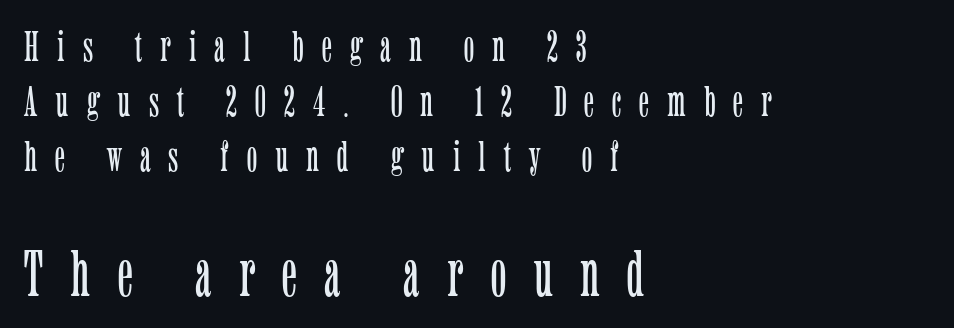
The letters are spread apart with noticeably loose tracking. Each new line begins a customary step beneath the previous one. Line starts are locked; line ends wander. Which of the two is more prominent by size? The second, at the bottom.
